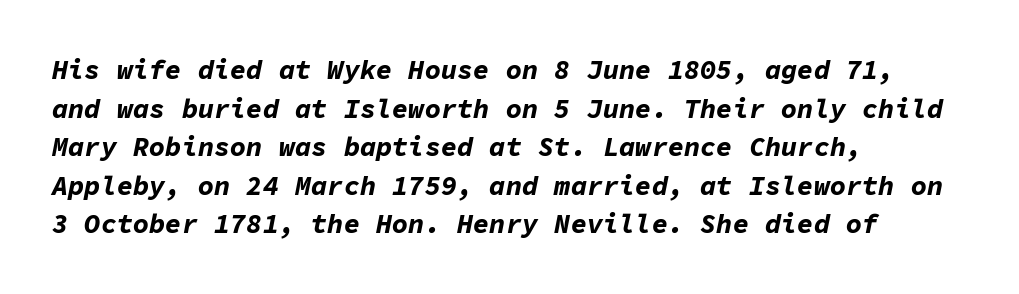
Glance below the letters and you will spot only blank space. Casual observation: everything's shoved over to the left. There's an unmistakable incline to the writing here. Spacing between characters is what you'd get straight out of the box. If you measured baseline to baseline, you'd find a middling distance.
